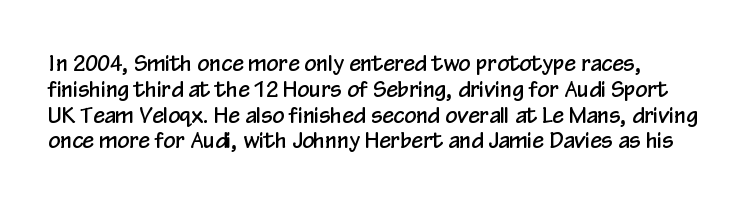
The image shows 21 px text type, upright; set line spacing 1.23x, normal letter spacing, not underlined.
